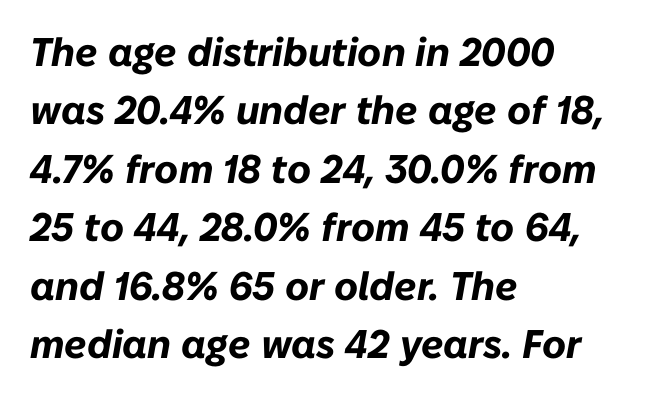
Q: Is the text bold? A: Yes.
Q: Is the text italic (slanted)? A: Yes, it leans right by about 10 degrees.
Q: Is the text underlined? A: No.
Q: How is the paragraph aligned? A: Left-aligned.
Q: Is the spacing between letters normal or unusually wide? A: Normal.
Q: Is the spacing between lines tight, normal or loose? A: Normal.
Q: Width (condensed, normal, or wide)? A: Normal.
Q: Stroke contrast? A: Low.
Q: x-height? A: Medium.
Q: Monospaced? A: No.
